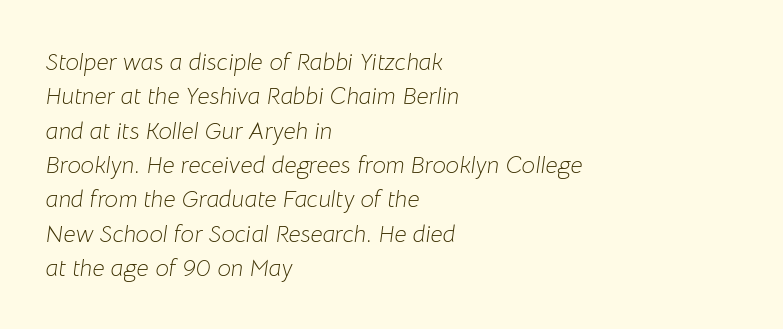
Q: Is the text bold? A: No.
Q: Is the text italic (slanted)? A: Yes, it leans right by about 8 degrees.
Q: Is the text underlined? A: No.
Q: How is the paragraph aligned? A: Left-aligned.
Q: Is the spacing between letters normal or unusually wide? A: Normal.
Q: Is the spacing between lines tight, normal or loose? A: Normal.
